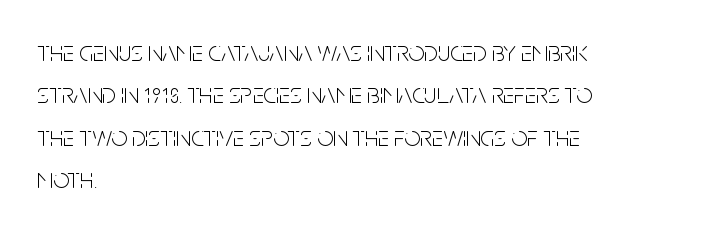
{"serif": "no", "italic": "no", "bold": "no", "weight": "light", "width": "condensed", "stroke_contrast": "low", "x_height": "large", "monospaced": "no", "underline": "no", "align": "left", "line_spacing": "normal", "line_spacing_ratio": 1.51, "letter_spacing": "normal", "letter_spacing_em": 0.0, "glyph_px": 28}
